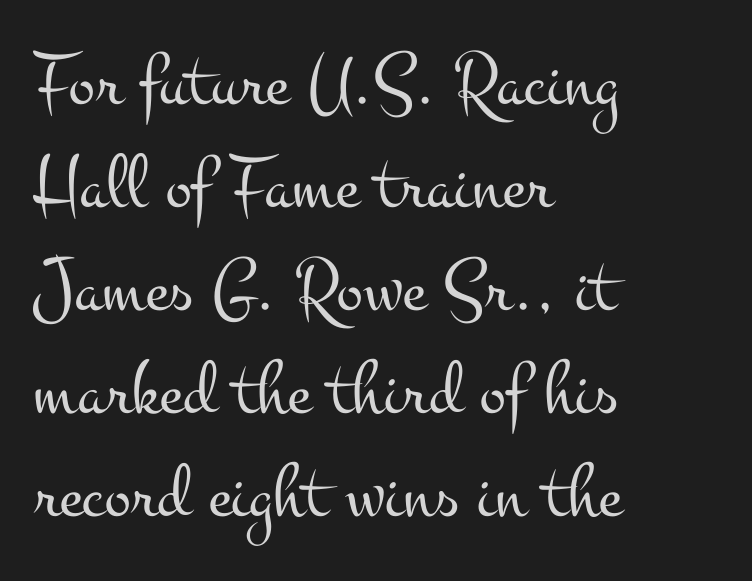
The image shows 78 px light, wide type; set left-aligned, normal line spacing (1.32x), normal letter spacing, not underlined; medium stroke contrast and a small x-height.
